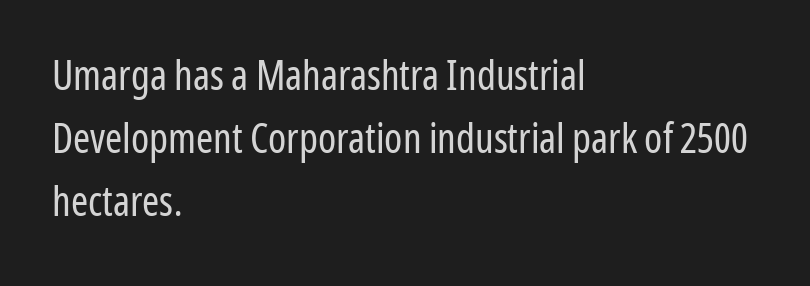
The text was rendered using a sans face with plain stroke endings. The strip under each line holds only bare page. Heaviness? Minimal to ordinary, like unemphasized prose. The compositor pushed each line to the left boundary. This sample uses plain, unmodified letter spacing.
